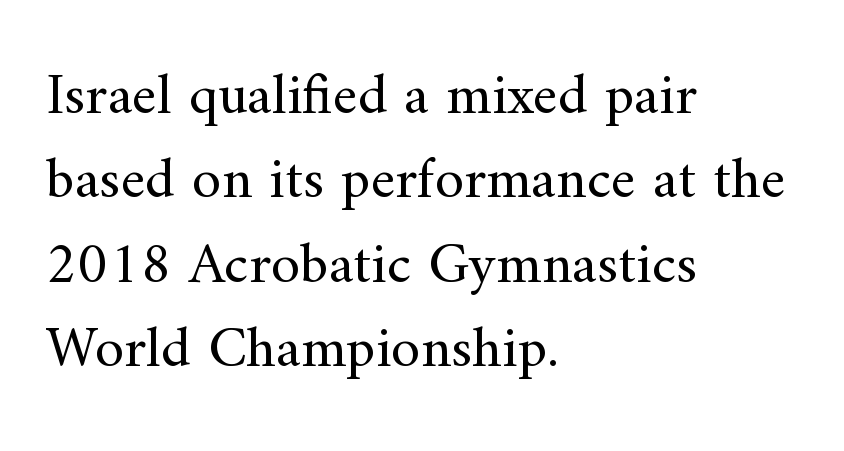
Q: Is the text bold? A: No.
Q: Is the text italic (slanted)? A: No, it is upright.
Q: Is the typeface a serif or a sans-serif typeface? A: Serif.
Q: Is the text underlined? A: No.
Q: How is the paragraph aligned? A: Left-aligned.
Q: Is the spacing between letters normal or unusually wide? A: Normal.
Q: Is the spacing between lines tight, normal or loose? A: Normal.
Q: Width (condensed, normal, or wide)? A: Normal.
Q: Stroke contrast? A: Medium.
Q: x-height? A: Small.
Q: Monospaced? A: No.
